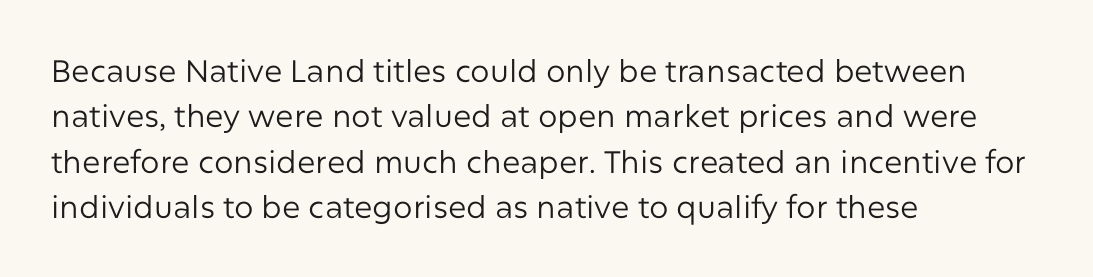
{"serif": "no", "italic": "no", "bold": "no", "weight": "regular", "width": "normal", "stroke_contrast": "low", "x_height": "medium", "monospaced": "no", "underline": "no", "align": "left", "line_spacing": "normal", "line_spacing_ratio": 1.46, "letter_spacing": "normal", "letter_spacing_em": 0.0, "glyph_px": 31}
